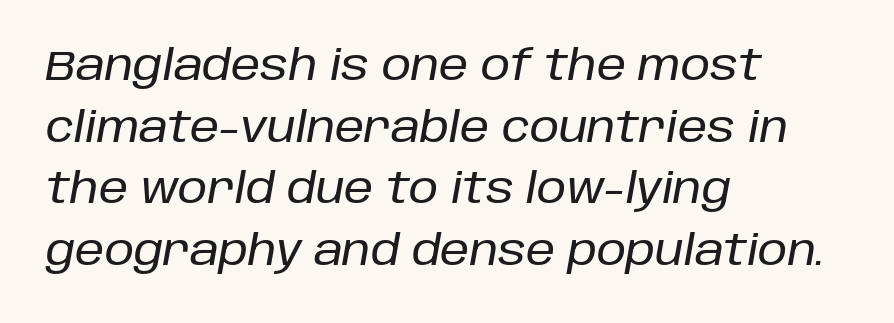
Q: Is the text italic (slanted)? A: Yes, it leans right by about 10 degrees.
Q: Is the text underlined? A: No.
Q: How is the paragraph aligned? A: Left-aligned.
Q: Is the spacing between letters normal or unusually wide? A: Normal.
Q: Is the spacing between lines tight, normal or loose? A: Normal.
Q: Width (condensed, normal, or wide)? A: Normal.
Q: Stroke contrast? A: Low.
Q: x-height? A: Large.
Q: Monospaced? A: No.
